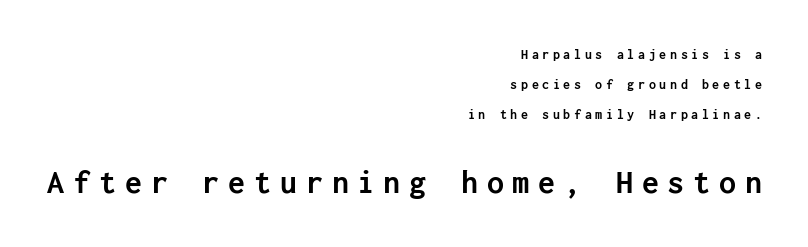
Each new line begins a long way beneath the previous one. Nope, no serifs anywhere on these letters. Ascenders rise straight up at ninety degrees. Short and long lines alike share a common ending point at right. Notice how thick the strokes are: this is what a full bold looks like. The composition opens small and finishes big.
